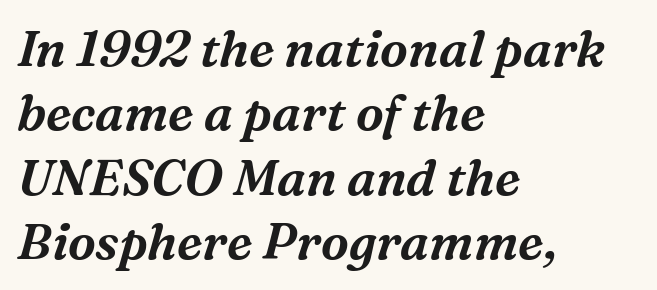
A clean baseline with only descenders dipping below it. The rendering uses natural spacing where letterforms have individual widths. Font category for this specimen: serif. Summary of vertical rhythm: regular, with standard interline spacing. Tracking value appears to be zero — textbook default spacing.
